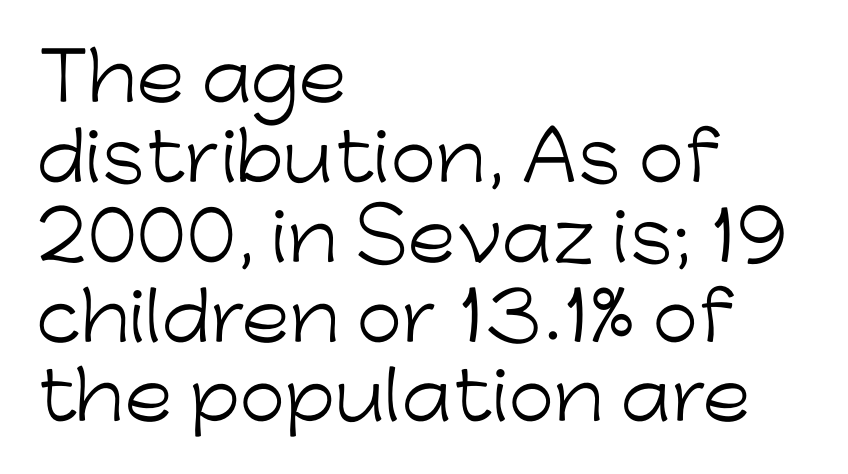
The image shows 66 px light sans-serif type, upright; set left-aligned, line spacing 1.21x, normal letter spacing, not underlined; low stroke contrast and a medium x-height.
